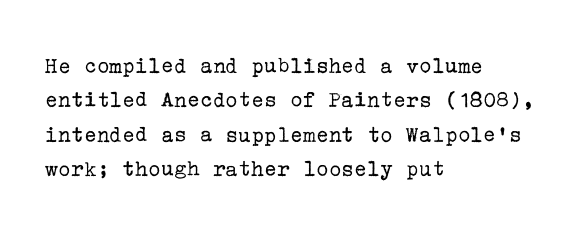
Vertical stems look standard width or narrower in stroke. Default kerning and tracking; the words read as compact shapes. These lines are set flush left with a ragged right edge. The baseline area is clear.
